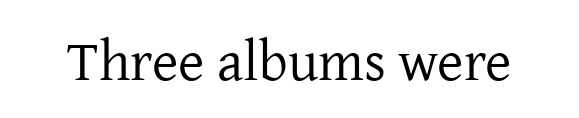
Q: Is the text bold? A: No.
Q: Is the text italic (slanted)? A: No, it is upright.
Q: Is the typeface a serif or a sans-serif typeface? A: Serif.
Q: Is the text underlined? A: No.
Q: Is the spacing between letters normal or unusually wide? A: Normal.
Q: Width (condensed, normal, or wide)? A: Normal.
Q: Stroke contrast? A: Low.
Q: x-height? A: Medium.
Q: Monospaced? A: No.
